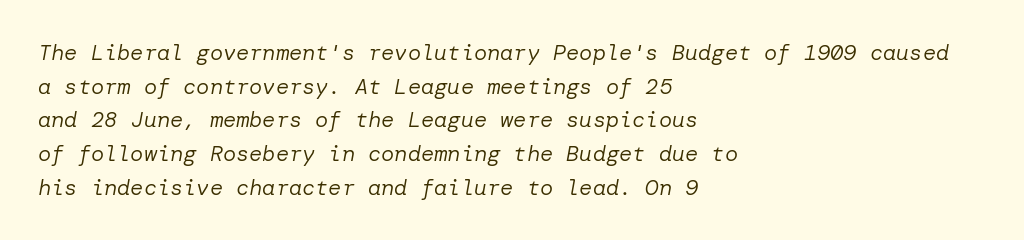
{"italic": "yes", "lean": "right", "slant_degrees": 10, "bold": "no", "underline": "no", "align": "left", "line_spacing": "normal", "line_spacing_ratio": 1.53, "letter_spacing": "normal", "letter_spacing_em": 0.0, "glyph_px": 22}
